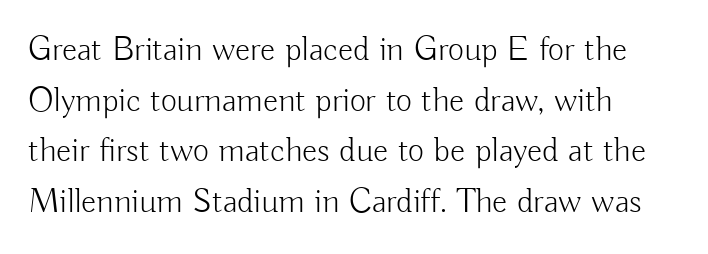
Q: Is the text bold? A: No.
Q: Is the text italic (slanted)? A: No, it is upright.
Q: Is the typeface a serif or a sans-serif typeface? A: Sans-serif.
Q: Is the text underlined? A: No.
Q: How is the paragraph aligned? A: Left-aligned.
Q: Is the spacing between letters normal or unusually wide? A: Normal.
Q: Is the spacing between lines tight, normal or loose? A: Normal.
Q: Width (condensed, normal, or wide)? A: Normal.
Q: Stroke contrast? A: Low.
Q: x-height? A: Small.
Q: Monospaced? A: No.
